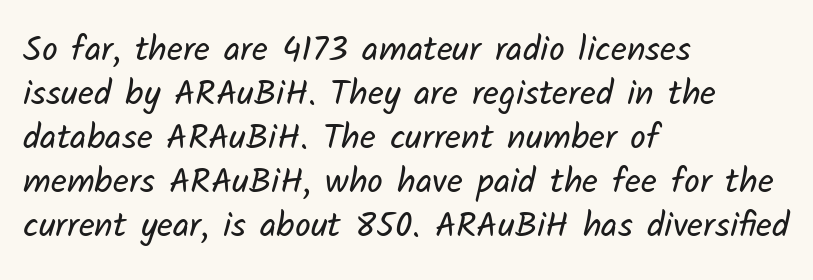
Q: Is the text bold? A: No.
Q: Is the typeface a serif or a sans-serif typeface? A: Sans-serif.
Q: Is the text underlined? A: No.
Q: How is the paragraph aligned? A: Left-aligned.
Q: Is the spacing between letters normal or unusually wide? A: Normal.
Q: Is the spacing between lines tight, normal or loose? A: Normal.
Q: Width (condensed, normal, or wide)? A: Normal.
Q: Stroke contrast? A: Low.
Q: x-height? A: Medium.
Q: Monospaced? A: No.
